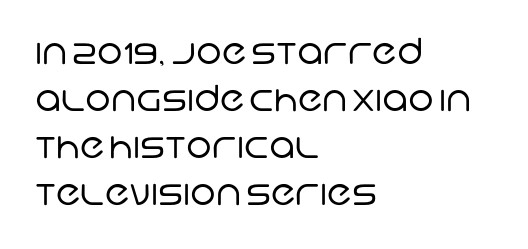
Q: Is the text bold? A: No.
Q: Is the typeface a serif or a sans-serif typeface? A: Sans-serif.
Q: Is the text underlined? A: No.
Q: How is the paragraph aligned? A: Left-aligned.
Q: Is the spacing between letters normal or unusually wide? A: Normal.
Q: Is the spacing between lines tight, normal or loose? A: Normal.
Q: Width (condensed, normal, or wide)? A: Normal.
Q: Stroke contrast? A: Low.
Q: x-height? A: Large.
Q: Monospaced? A: No.
